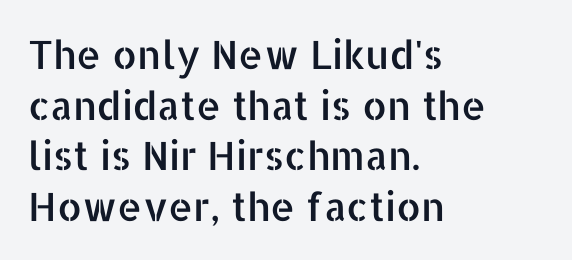
Q: Is the text italic (slanted)? A: No, it is upright.
Q: Is the typeface a serif or a sans-serif typeface? A: Sans-serif.
Q: Is the text underlined? A: No.
Q: How is the paragraph aligned? A: Left-aligned.
Q: Is the spacing between letters normal or unusually wide? A: Normal.
Q: Is the spacing between lines tight, normal or loose? A: Normal.
Q: Width (condensed, normal, or wide)? A: Normal.
Q: Stroke contrast? A: Low.
Q: x-height? A: Medium.
Q: Monospaced? A: No.
